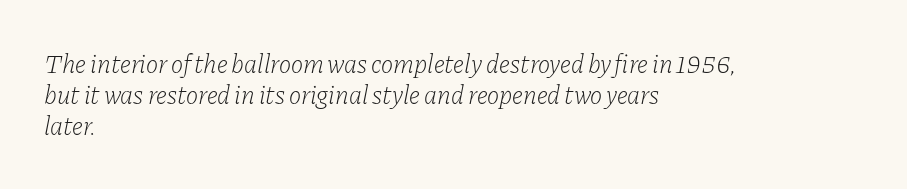
Q: Is the text bold? A: No.
Q: Is the text italic (slanted)? A: Yes, it leans right by about 11 degrees.
Q: Is the text underlined? A: No.
Q: How is the paragraph aligned? A: Left-aligned.
Q: Is the spacing between letters normal or unusually wide? A: Normal.
